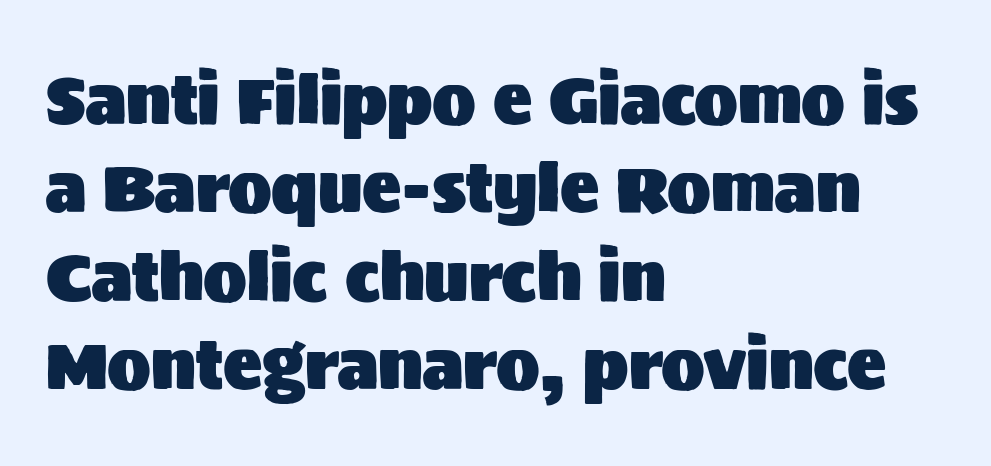
Is there much room between lines? A standard amount, neither cramped nor airy. One-word summary of the alignment: left. The rendering shows plain stroke endings on the letterforms — a sans-serif design. Check the space under the baseline: it is left empty. Honestly, the letter spacing is just normal — you wouldn't notice it. Looks like regular typesetting: each glyph gets only the width it needs.
